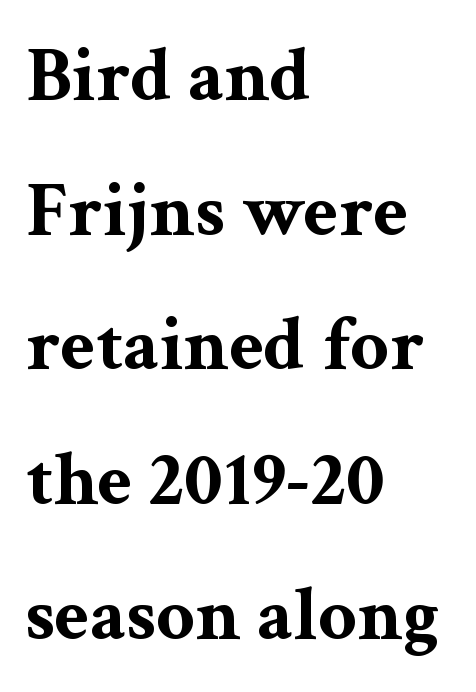
The letters advance in unequal steps, a hallmark of proportional type. A typesetter would mark this as roman, not italic. Each line starts at the same left margin while the right side varies. Does the type have serifs? Yes, each stem ends in a small foot. Typesetter's note: full bold, strokes at maximum text heaviness.
